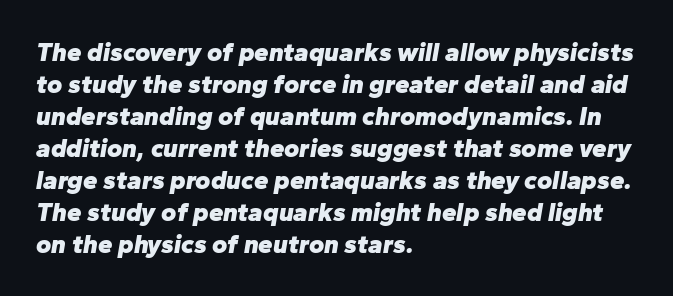
{"italic": "yes", "lean": "right", "slant_degrees": 10, "bold": "yes", "underline": "no", "align": "left", "line_spacing_ratio": 1.23, "letter_spacing": "normal", "letter_spacing_em": 0.0, "glyph_px": 26}
